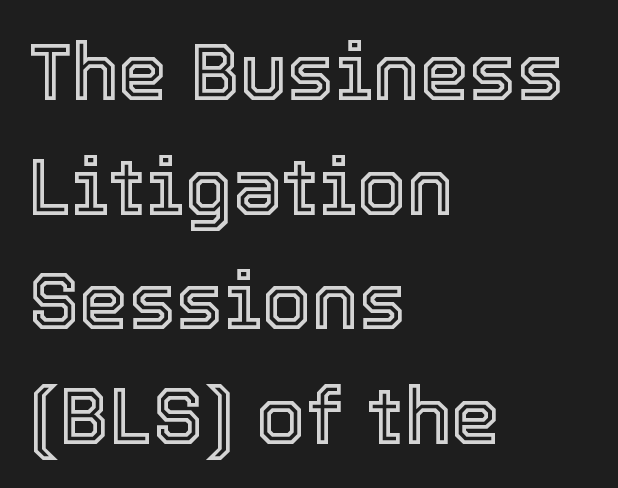
Observe the ordinary spacing: letters are neighbours, not strangers. The rendering uses natural spacing where letterforms have individual widths. Is there any slant? The stems are plumb. The text block is weighted toward the left margin, trailing off unevenly rightward.
